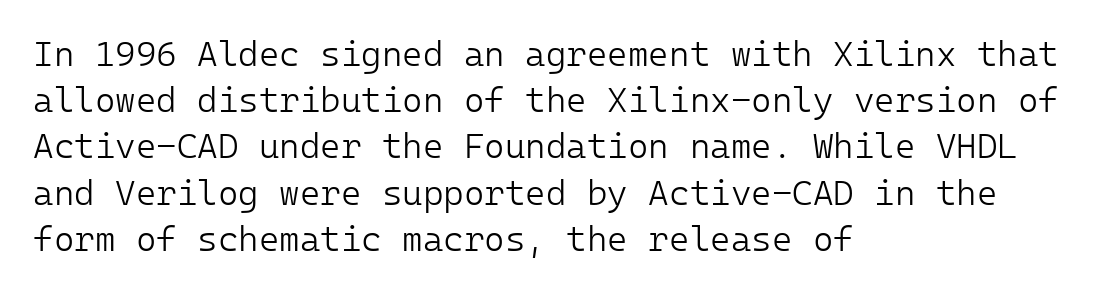
The image shows 35 px light sans-serif type, upright; set left-aligned, normal line spacing (1.32x), normal letter spacing, not underlined; low stroke contrast and a medium x-height.
